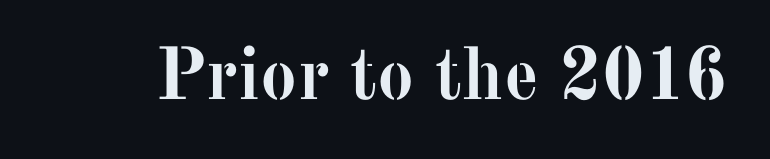
{"serif": "yes", "italic": "no", "bold": "yes", "weight": "semibold", "width": "normal", "stroke_contrast": "medium", "x_height": "medium", "monospaced": "no", "underline": "no", "letter_spacing": "normal", "letter_spacing_em": 0.0, "glyph_px": 74}
